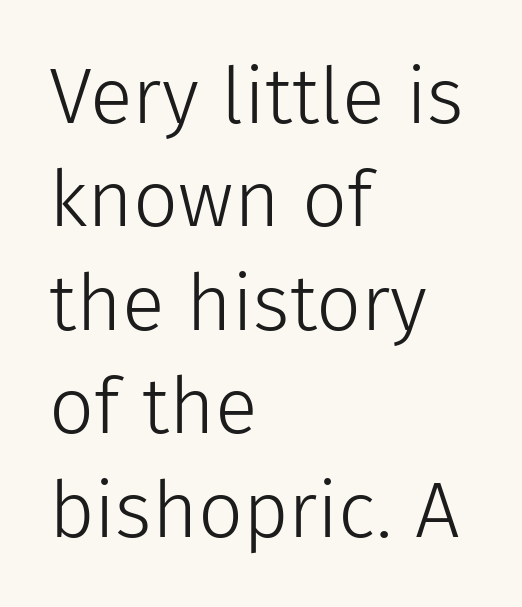
Reading down the block, your eye returns to a fixed left position each line. The lettering stays uniformly vertical, giving the passage a roman look. Varying glyph widths throughout — classic text-font behaviour. This sample uses a sans-serif face. The space beneath each line is pristine and unruled.
